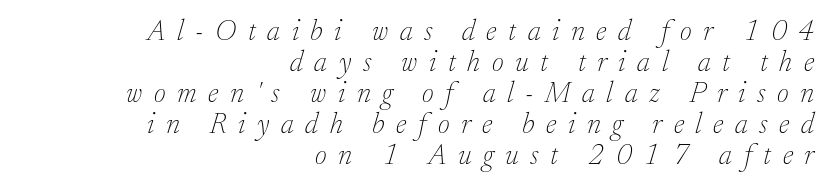
Q: Is the text bold? A: No.
Q: Is the text italic (slanted)? A: Yes, it leans right by about 17 degrees.
Q: Is the typeface a serif or a sans-serif typeface? A: Serif.
Q: Is the text underlined? A: No.
Q: How is the paragraph aligned? A: Right-aligned.
Q: Is the spacing between letters normal or unusually wide? A: Unusually wide.
Q: Is the spacing between lines tight, normal or loose? A: Tight.
Q: Width (condensed, normal, or wide)? A: Normal.
Q: Stroke contrast? A: Low.
Q: x-height? A: Small.
Q: Monospaced? A: No.
